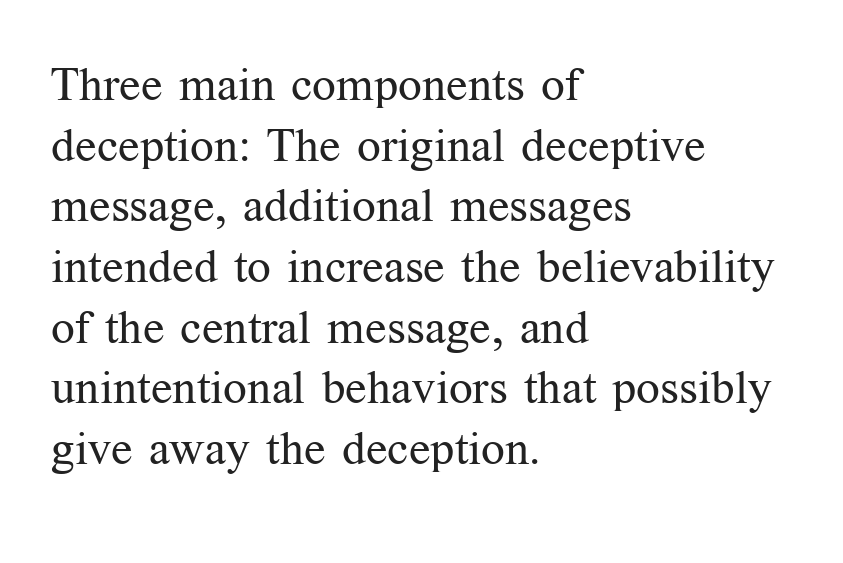
{"serif": "yes", "italic": "no", "bold": "no", "weight": "regular", "width": "normal", "stroke_contrast": "medium", "x_height": "medium", "monospaced": "no", "underline": "no", "align": "left", "line_spacing": "normal", "line_spacing_ratio": 1.29, "letter_spacing": "normal", "letter_spacing_em": 0.0, "glyph_px": 47}
